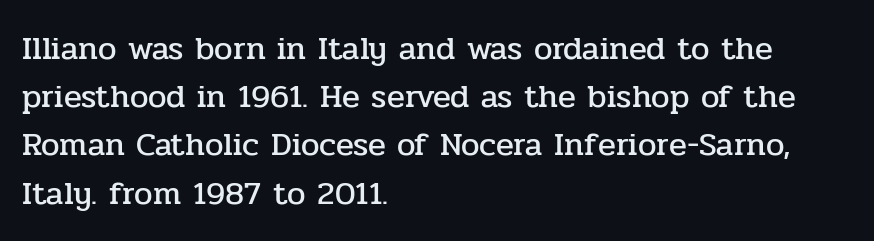
The image shows 33 px serif type, upright; set left-aligned, normal line spacing (1.46x), normal letter spacing, not underlined; low stroke contrast and a medium x-height.
